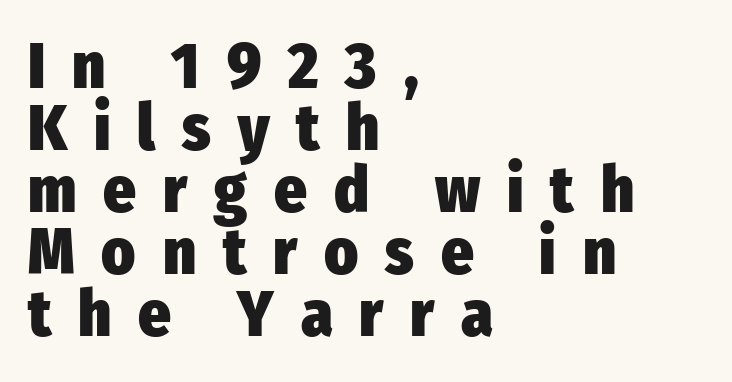
The image shows 64 px heavy, condensed sans-serif type, upright; set left-aligned, tight line spacing (0.97x), unusually wide letter spacing (+0.42 em), not underlined; low stroke contrast and a medium x-height.
